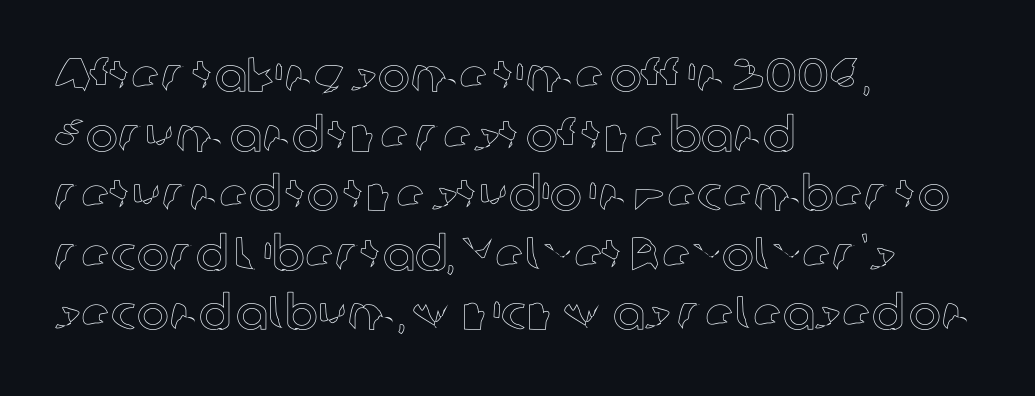
{"italic": "no", "width": "normal", "x_height": "medium", "monospaced": "no", "underline": "no", "align": "left", "line_spacing_ratio": 1.24, "letter_spacing": "normal", "letter_spacing_em": 0.0, "glyph_px": 48}
